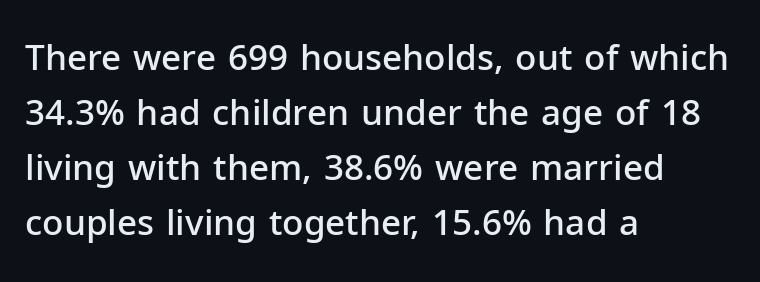
Q: Is the text bold? A: Semi-bold.
Q: Is the text italic (slanted)? A: No, it is upright.
Q: Is the typeface a serif or a sans-serif typeface? A: Sans-serif.
Q: Is the text underlined? A: No.
Q: How is the paragraph aligned? A: Left-aligned.
Q: Is the spacing between letters normal or unusually wide? A: Normal.
Q: Is the spacing between lines tight, normal or loose? A: Normal.
Q: Width (condensed, normal, or wide)? A: Normal.
Q: Stroke contrast? A: Low.
Q: x-height? A: Medium.
Q: Monospaced? A: No.
